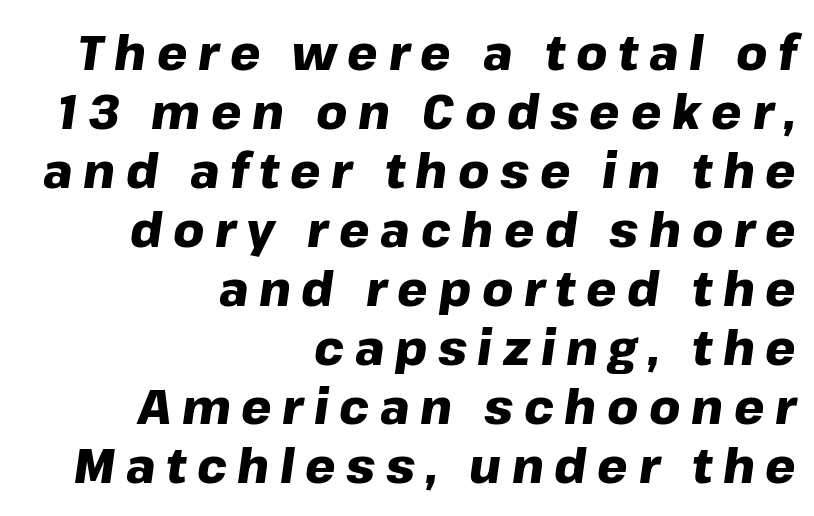
The letters advance in unequal steps, a hallmark of proportional type. The words here are not underlined. This sample uses an oblique cut, with every glyph tilted off the vertical. Emphasis by weight is at full strength: bold. Notice how the passage keeps a crisp vertical edge on the right only.
